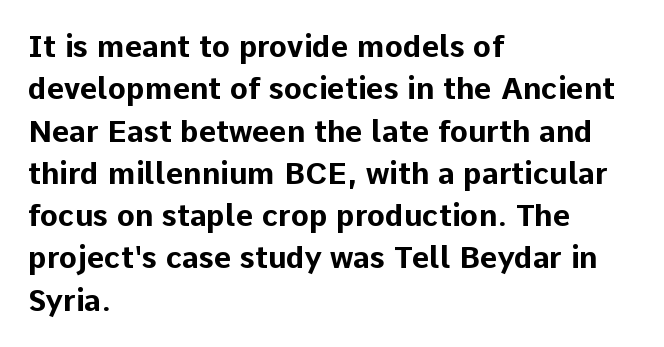
The image shows 30 px bold sans-serif type, upright; set left-aligned, normal line spacing (1.41x), normal letter spacing, not underlined; low stroke contrast and a medium x-height.
